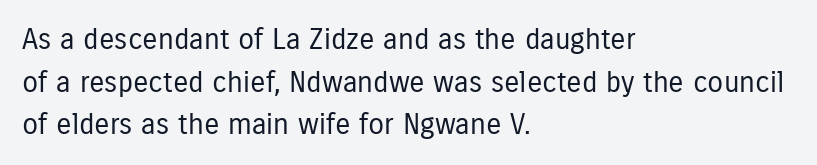
Nothing sits at the stroke ends, so this counts as sans-serif. Any mark beneath the type? The region is blank. Standard letterfit; no display-style spreading of the glyphs. No italicization has been applied; the sample stays upright. The ragged edge is on the right, which tells us the setting is flush left.
